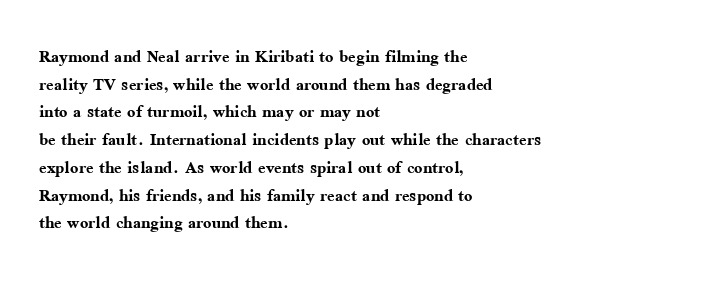
The image shows 22 px bold type, upright; set left-aligned, normal line spacing (1.26x), normal letter spacing, not underlined.
